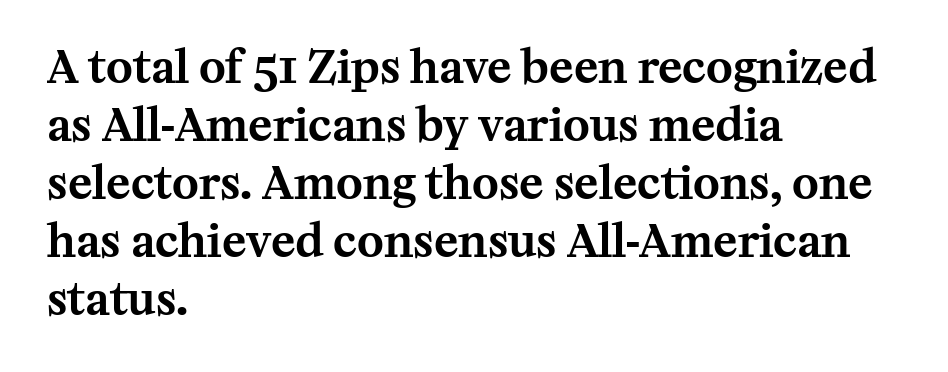
Q: Is the text italic (slanted)? A: No, it is upright.
Q: Is the typeface a serif or a sans-serif typeface? A: Serif.
Q: Is the text underlined? A: No.
Q: How is the paragraph aligned? A: Left-aligned.
Q: Is the spacing between letters normal or unusually wide? A: Normal.
Q: Is the spacing between lines tight, normal or loose? A: Normal.
Q: Width (condensed, normal, or wide)? A: Normal.
Q: Stroke contrast? A: Medium.
Q: x-height? A: Medium.
Q: Monospaced? A: No.
